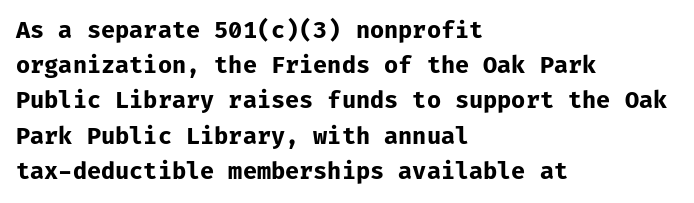
{"italic": "no", "bold": "yes", "underline": "no", "align": "left", "line_spacing": "normal", "line_spacing_ratio": 1.53, "letter_spacing": "normal", "letter_spacing_em": 0.0, "glyph_px": 23}
